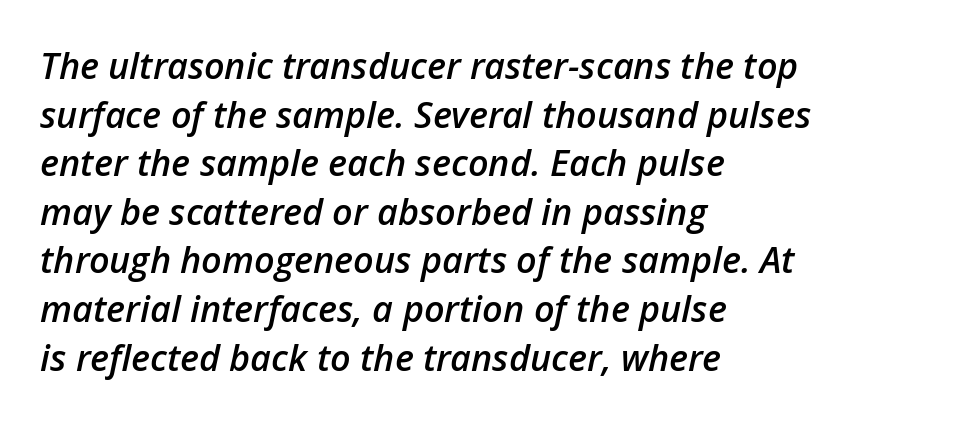
{"italic": "yes", "lean": "right", "slant_degrees": 12, "bold": "semi", "weight": "semibold", "width": "normal", "stroke_contrast": "low", "x_height": "medium", "monospaced": "no", "underline": "no", "align": "left", "line_spacing": "normal", "line_spacing_ratio": 1.35, "letter_spacing": "normal", "letter_spacing_em": 0.0, "glyph_px": 36}
